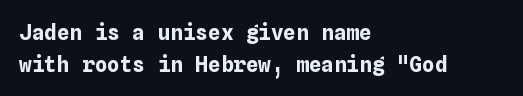
The type sits square on the baseline with zero lean. Summary of weight: heavy, a full bold. Interline gaps are of average width in this sample. The type is set solid horizontally, with unmodified tracking. Underline: absent.
